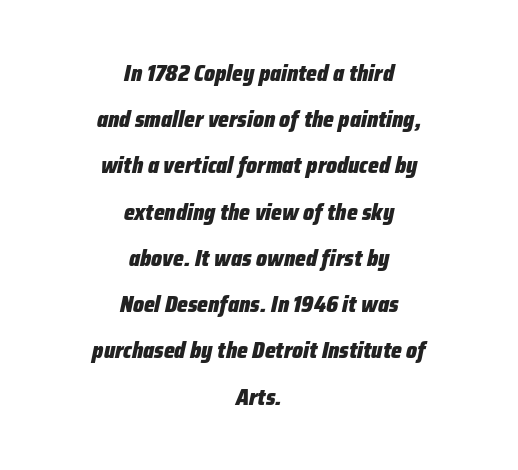
{"italic": "yes", "lean": "right", "slant_degrees": 12, "bold": "yes", "underline": "no", "align": "center", "line_spacing": "loose", "line_spacing_ratio": 2.01, "letter_spacing": "normal", "letter_spacing_em": 0.0, "glyph_px": 23}
